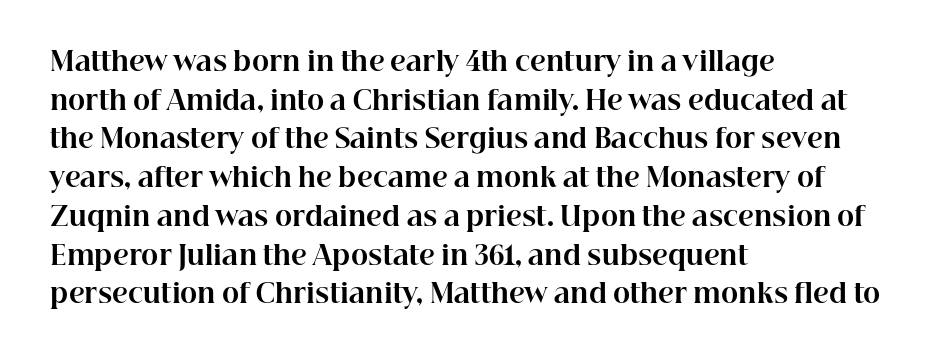
{"italic": "no", "bold": "yes", "underline": "no", "align": "left", "line_spacing": "normal", "line_spacing_ratio": 1.49, "letter_spacing": "normal", "letter_spacing_em": 0.0, "glyph_px": 26}
